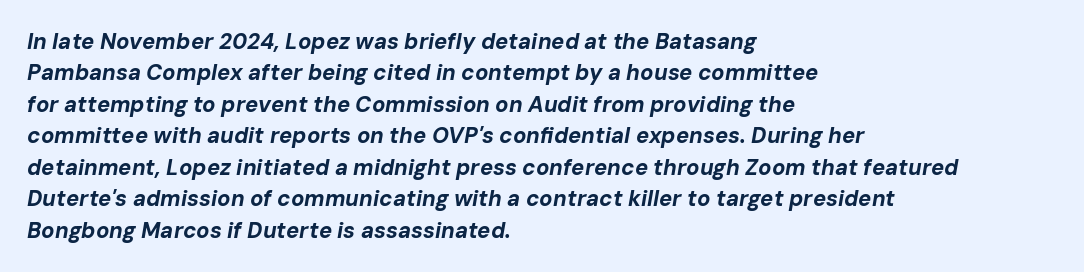
{"italic": "yes", "lean": "right", "slant_degrees": 10, "bold": "yes", "underline": "no", "align": "left", "line_spacing": "normal", "line_spacing_ratio": 1.43, "letter_spacing": "normal", "letter_spacing_em": 0.0, "glyph_px": 22}
